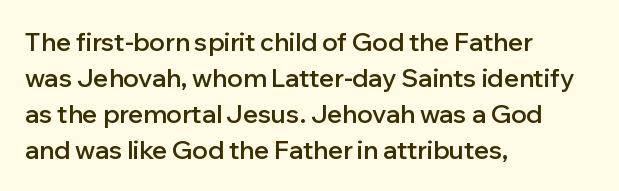
Q: Is the text bold? A: Semi-bold.
Q: Is the text italic (slanted)? A: No, it is upright.
Q: Is the text underlined? A: No.
Q: How is the paragraph aligned? A: Left-aligned.
Q: Is the spacing between letters normal or unusually wide? A: Normal.
Q: Is the spacing between lines tight, normal or loose? A: Normal.
